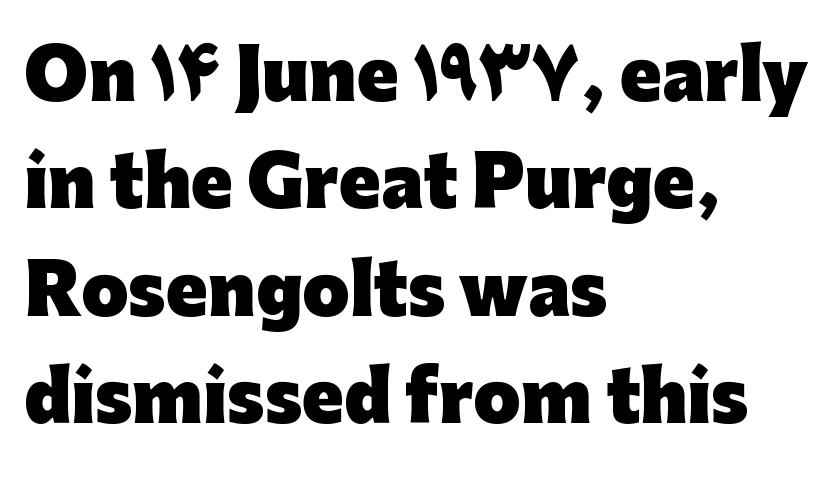
The image shows 68 px heavy sans-serif type, upright; set left-aligned, normal line spacing (1.58x), normal letter spacing, not underlined; low stroke contrast and a medium x-height.
